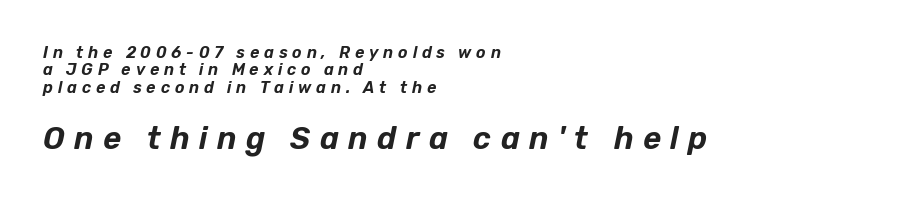
{"italic": "yes", "lean": "right", "slant_degrees": 12, "width": "normal", "stroke_contrast": "low", "x_height": "medium", "monospaced": "no", "underline": "no", "align": "left", "line_spacing": "tight", "line_spacing_ratio": 1.08, "letter_spacing": "wide", "letter_spacing_em": 0.3, "larger_block": "second", "size_ratio": 1.94, "glyph_px": 31}
